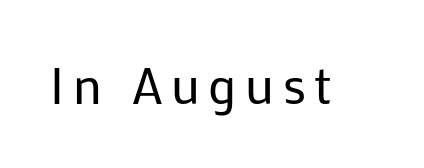
Each letter's strokes conclude bluntly, with no projecting serifs. Bare-footed words on every line. Rendered with straight, roman letterforms. Vertical stems look standard width or narrower in stroke. Note the varied advance widths — an 'i' is clearly narrower than an 'm'.
